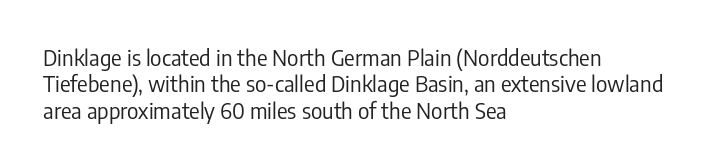
{"italic": "no", "bold": "no", "underline": "no", "align": "left", "line_spacing_ratio": 1.2, "letter_spacing": "normal", "letter_spacing_em": 0.0, "glyph_px": 22}
